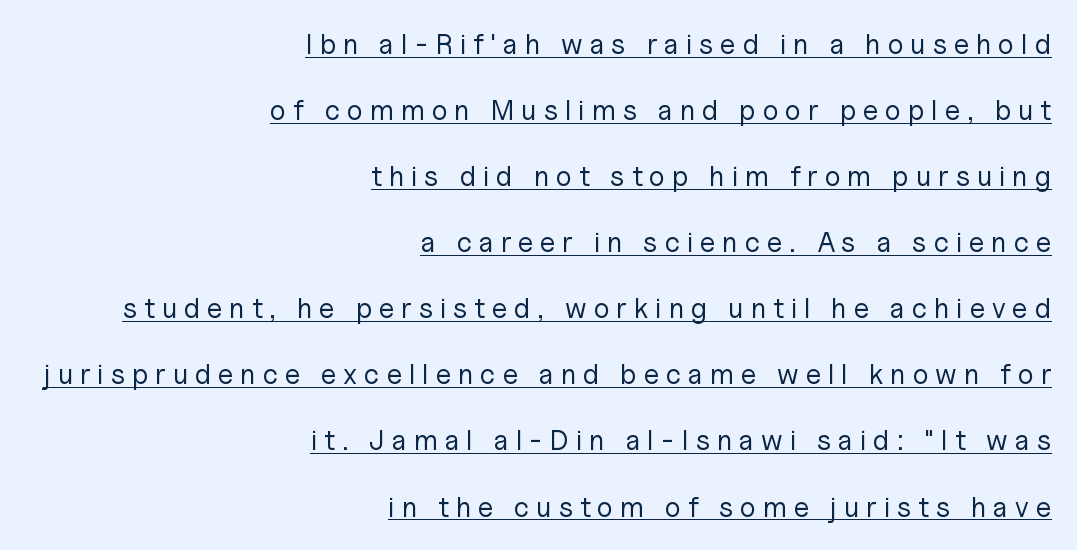
Q: Is the text bold? A: No.
Q: Is the text italic (slanted)? A: No, it is upright.
Q: Is the typeface a serif or a sans-serif typeface? A: Sans-serif.
Q: Is the text underlined? A: Yes.
Q: How is the paragraph aligned? A: Right-aligned.
Q: Is the spacing between letters normal or unusually wide? A: Unusually wide.
Q: Is the spacing between lines tight, normal or loose? A: Loose.
Q: Width (condensed, normal, or wide)? A: Normal.
Q: Stroke contrast? A: Low.
Q: x-height? A: Medium.
Q: Monospaced? A: No.
